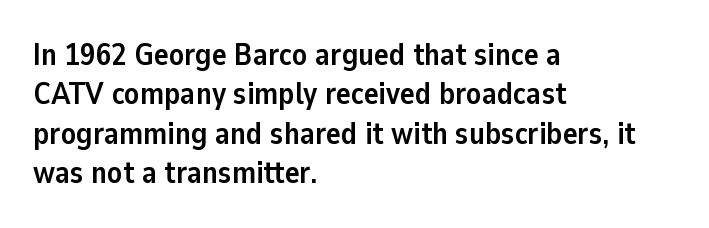
{"serif": "no", "italic": "no", "bold": "yes", "weight": "semibold", "width": "normal", "stroke_contrast": "low", "x_height": "medium", "monospaced": "no", "underline": "no", "align": "left", "line_spacing": "normal", "line_spacing_ratio": 1.27, "letter_spacing": "normal", "letter_spacing_em": 0.0, "glyph_px": 31}
